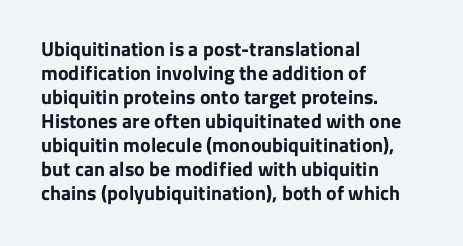
The image shows 20 px bold type, upright; set left-aligned, line spacing 1.2x, normal letter spacing, not underlined.
